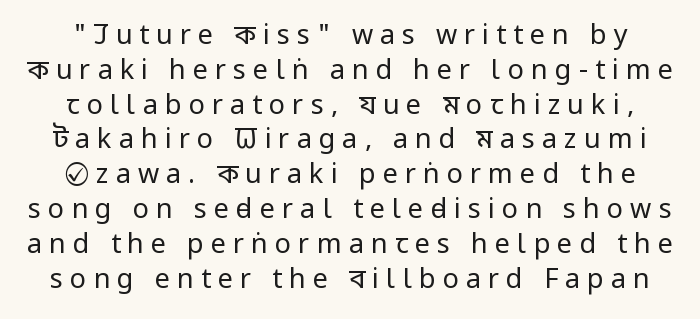
The image shows 27 px text type, upright; set normal line spacing (1.29x), unusually wide letter spacing (+0.26 em), not underlined.
